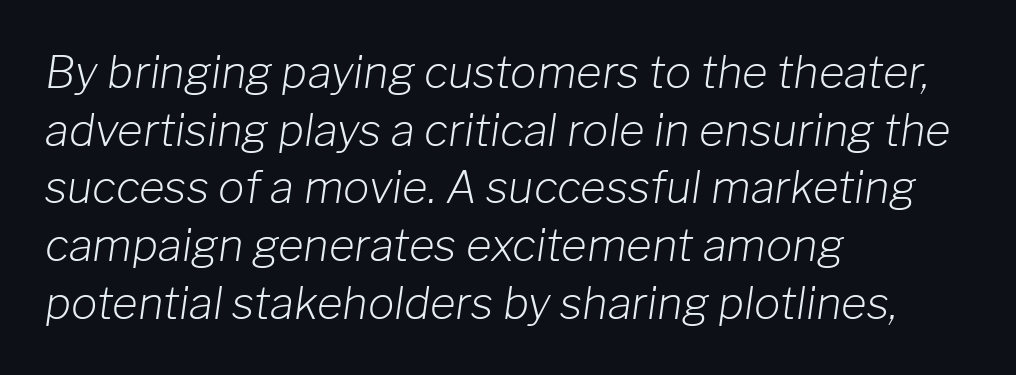
The image shows 44 px light type, italic (leaning right); set left-aligned, normal line spacing (1.31x), normal letter spacing, not underlined; low stroke contrast and a medium x-height.
